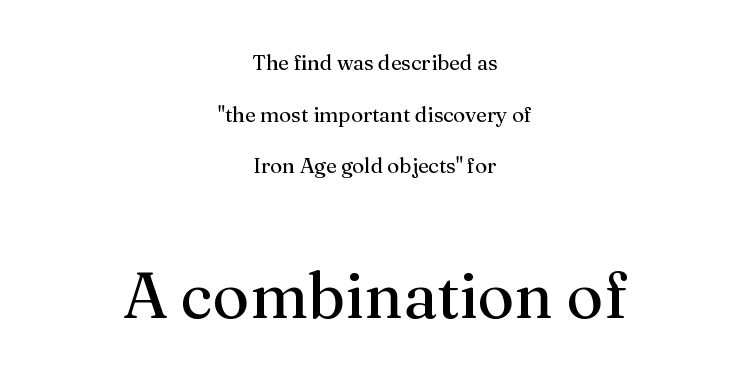
The image shows 64 px regular-weight serif type, upright; set centered, loose line spacing (2.46x), normal letter spacing, not underlined; the second (bottom) block is 3.05x larger; medium stroke contrast and a medium x-height.
